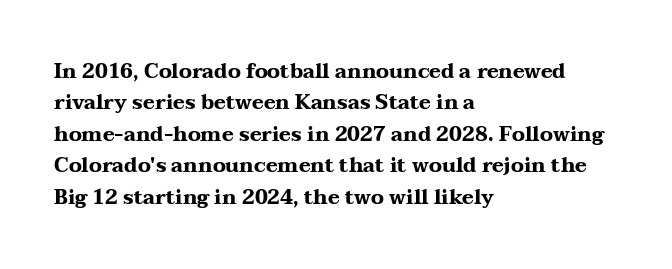
Q: Is the text bold? A: Yes.
Q: Is the text italic (slanted)? A: No, it is upright.
Q: Is the text underlined? A: No.
Q: How is the paragraph aligned? A: Left-aligned.
Q: Is the spacing between letters normal or unusually wide? A: Normal.
Q: Is the spacing between lines tight, normal or loose? A: Normal.
